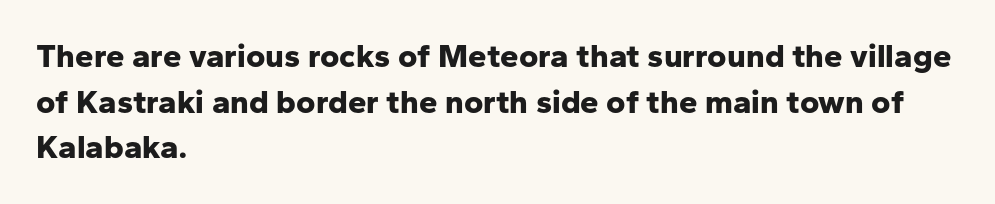
The words here are not underlined. A typesetter would call this leading conventional body-copy spacing. The letters stand straight up with perfectly vertical stems. Grotesque or geometric, the face here clearly has no serifs. Summary of weight: heavy, a full bold. Between one letter and the next there's only the usual sliver of space.
